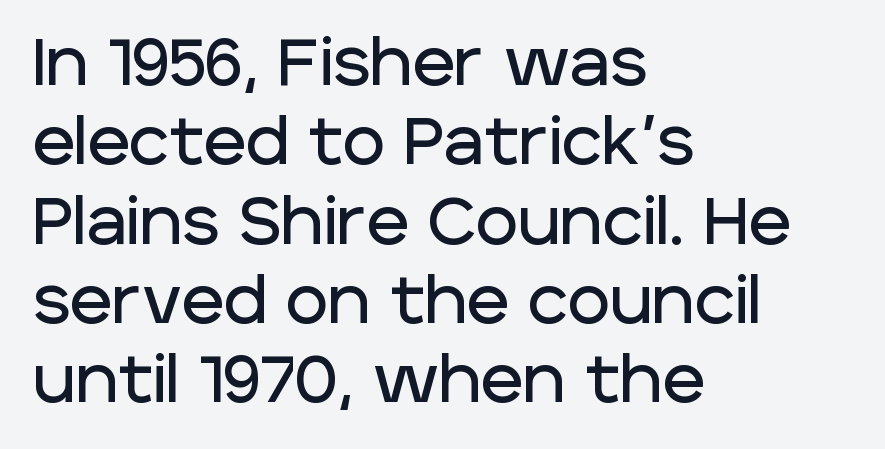
The image shows 65 px sans-serif type, upright; set left-aligned, line spacing 1.22x, normal letter spacing, not underlined; low stroke contrast and a large x-height.
